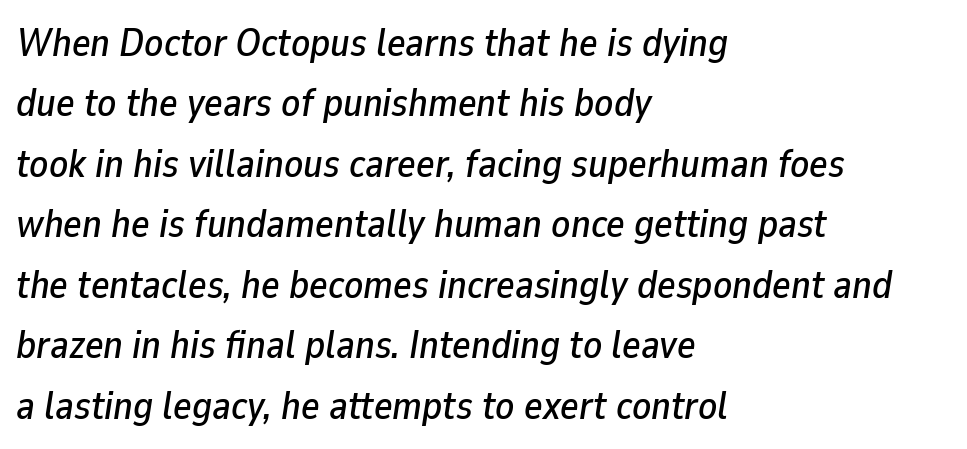
Q: Is the text italic (slanted)? A: Yes, it leans right by about 9 degrees.
Q: Is the text underlined? A: No.
Q: How is the paragraph aligned? A: Left-aligned.
Q: Is the spacing between letters normal or unusually wide? A: Normal.
Q: Is the spacing between lines tight, normal or loose? A: Normal.
Q: Width (condensed, normal, or wide)? A: Normal.
Q: Stroke contrast? A: Low.
Q: x-height? A: Medium.
Q: Monospaced? A: No.
